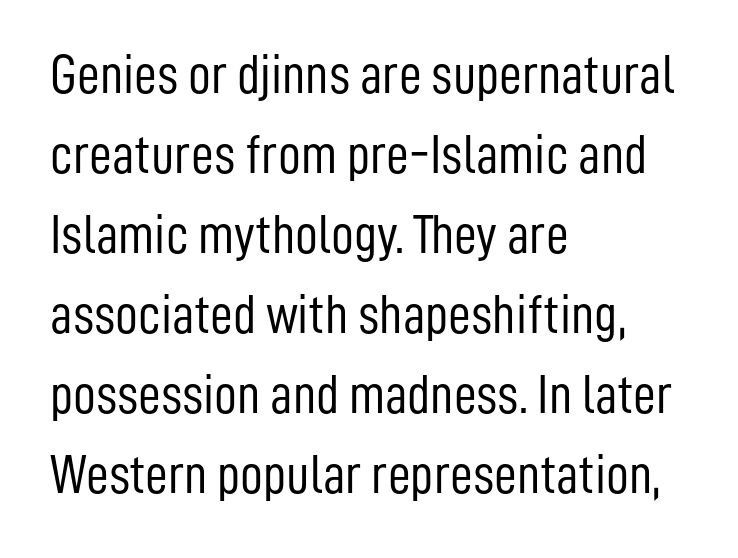
{"serif": "no", "italic": "no", "bold": "no", "weight": "light", "width": "condensed", "stroke_contrast": "low", "x_height": "medium", "monospaced": "no", "underline": "no", "align": "left", "line_spacing": "normal", "line_spacing_ratio": 1.43, "letter_spacing": "normal", "letter_spacing_em": 0.0, "glyph_px": 56}
